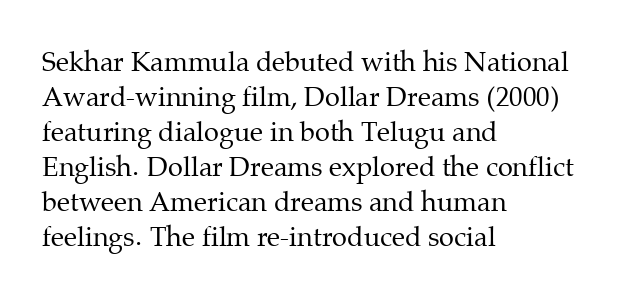
{"italic": "no", "bold": "no", "underline": "no", "align": "left", "line_spacing": "normal", "line_spacing_ratio": 1.3, "letter_spacing": "normal", "letter_spacing_em": 0.0, "glyph_px": 27}
